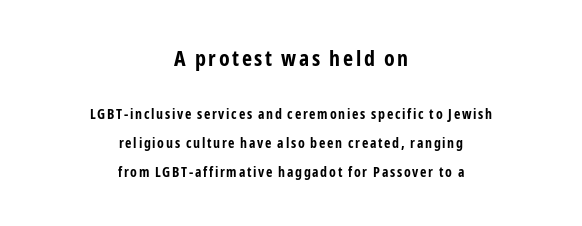
Q: Is the text bold? A: Yes.
Q: Is the text italic (slanted)? A: No, it is upright.
Q: Is the text underlined? A: No.
Q: How is the paragraph aligned? A: Centered.
Q: Is the spacing between lines tight, normal or loose? A: Loose.
Q: Which block of text is set in a larger size, the first (top) or the second (bottom)? A: The first (top) one.
